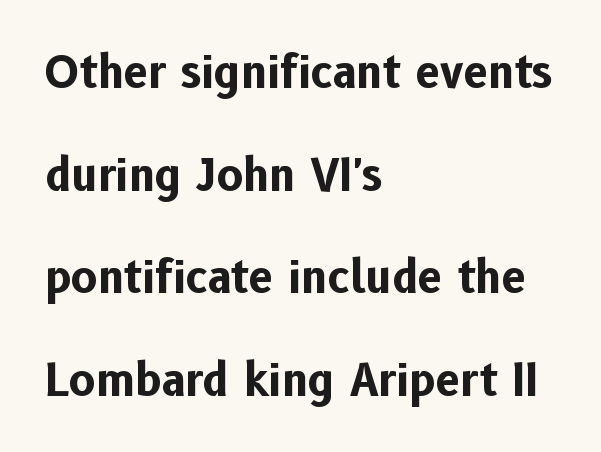
Q: Is the text bold? A: Yes.
Q: Is the text italic (slanted)? A: No, it is upright.
Q: Is the typeface a serif or a sans-serif typeface? A: Sans-serif.
Q: Is the text underlined? A: No.
Q: How is the paragraph aligned? A: Left-aligned.
Q: Is the spacing between letters normal or unusually wide? A: Normal.
Q: Is the spacing between lines tight, normal or loose? A: Loose.
Q: Width (condensed, normal, or wide)? A: Normal.
Q: Stroke contrast? A: Low.
Q: x-height? A: Medium.
Q: Monospaced? A: No.
